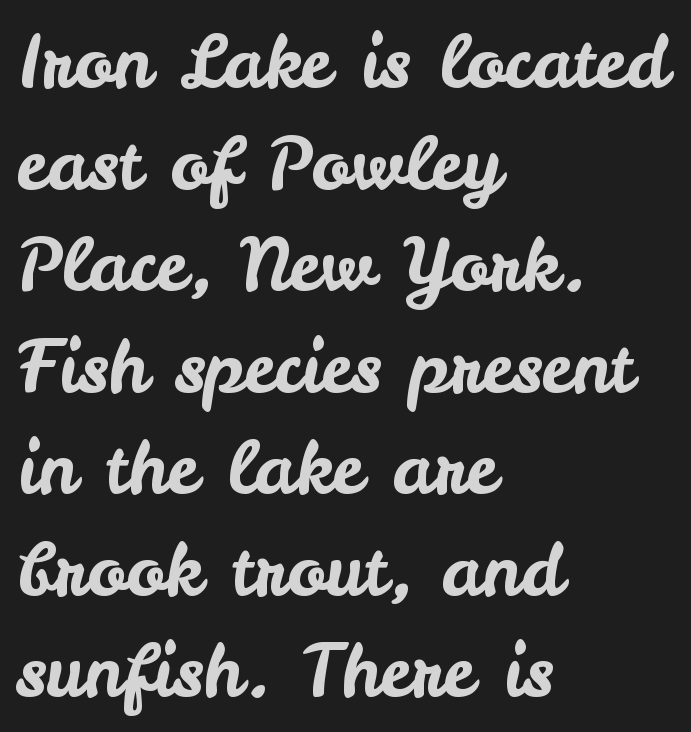
{"serif": "no", "width": "normal", "stroke_contrast": "low", "x_height": "small", "monospaced": "no", "underline": "no", "align": "left", "line_spacing": "normal", "line_spacing_ratio": 1.41, "letter_spacing": "normal", "letter_spacing_em": 0.0, "glyph_px": 72}
